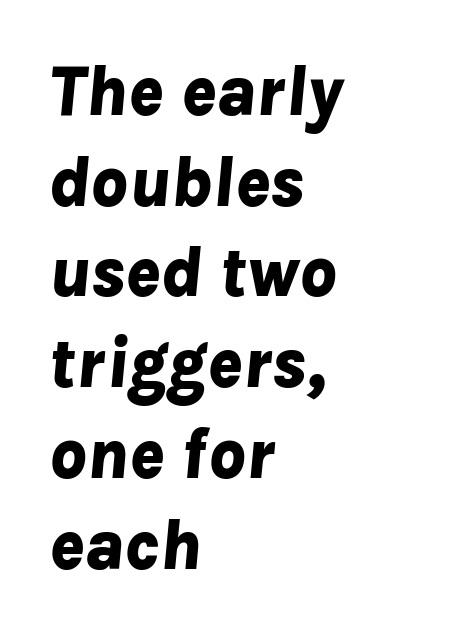
The image shows 72 px bold type, italic (leaning right); set left-aligned, normal line spacing (1.26x), normal letter spacing, not underlined; low stroke contrast and a medium x-height.
